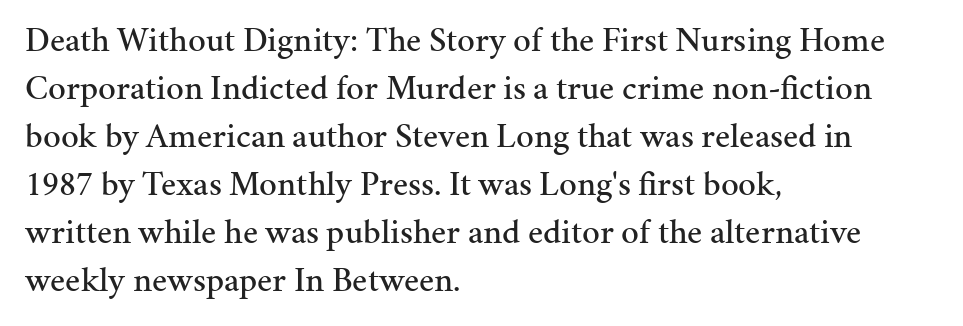
You can tell from the footed stems that serif type was used. Short and long lines alike share a common starting point at left. The rendering uses natural spacing where letterforms have individual widths. Nope, not italic — everything's standing straight. Vertical spacing — default.
